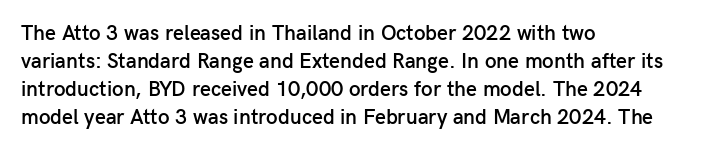
The image shows 21 px text type, upright; set left-aligned, normal line spacing (1.34x), normal letter spacing, not underlined.
